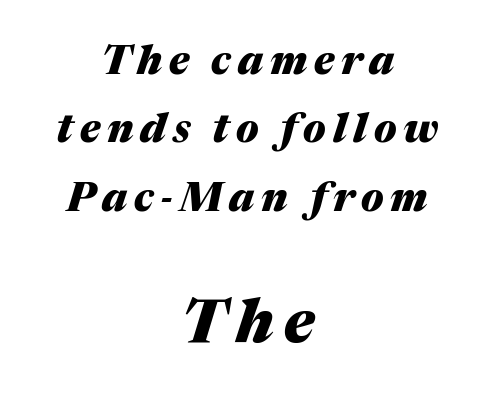
Q: Is the text bold? A: Yes.
Q: Is the text italic (slanted)? A: Yes, it leans right by about 17 degrees.
Q: Is the text underlined? A: No.
Q: How is the paragraph aligned? A: Centered.
Q: Which block of text is set in a larger size, the first (top) or the second (bottom)? A: The second (bottom) one.
Q: Width (condensed, normal, or wide)? A: Normal.
Q: Stroke contrast? A: Medium.
Q: x-height? A: Medium.
Q: Monospaced? A: No.
